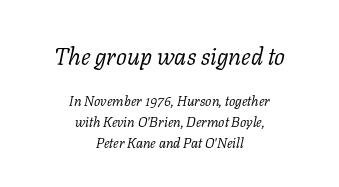
{"italic": "yes", "lean": "right", "slant_degrees": 11, "bold": "no", "underline": "no", "align": "center", "line_spacing": "normal", "line_spacing_ratio": 1.47, "letter_spacing": "normal", "letter_spacing_em": 0.0, "larger_block": "first", "size_ratio": 1.71, "glyph_px": 24}
